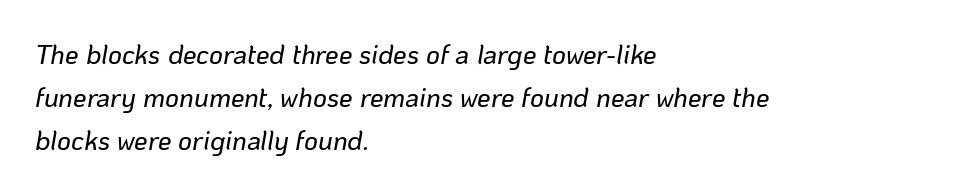
{"italic": "yes", "lean": "right", "slant_degrees": 10, "underline": "no", "align": "left", "line_spacing": "normal", "line_spacing_ratio": 1.6, "letter_spacing": "normal", "letter_spacing_em": 0.0, "glyph_px": 27}
